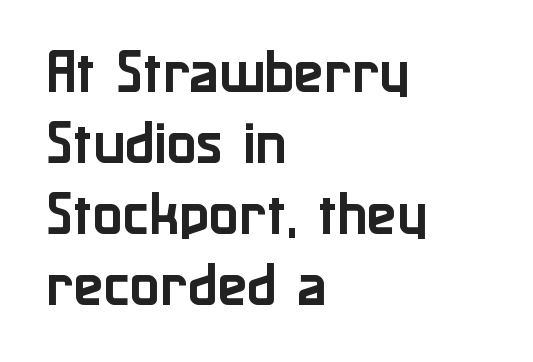
Words appear dense and cohesive because spacing is normal. Every stem runs plumb, perpendicular to the baseline. The characters display no serif detailing; their extremities are plain. These lines are rendered in a variable-pitch font. The ragged edge is on the right, which tells us the setting is flush left.
